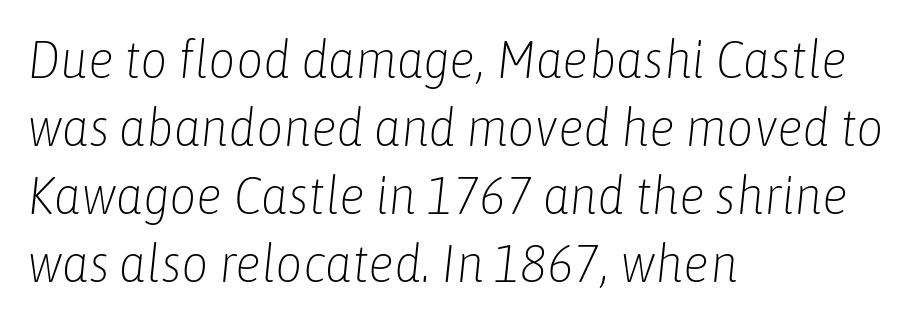
Does the leading feel generous? No, just average. It's the slanting kind of type. Tracking here is standard; glyphs follow each other at the usual distance. Is this a fixed-width face? No — the glyphs have proportional, varying widths.
